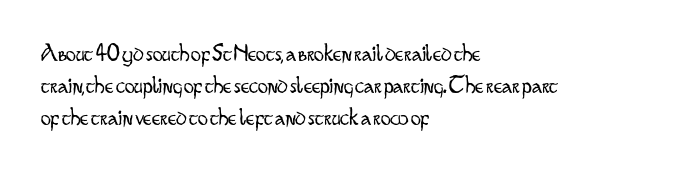
Q: Is the text bold? A: No.
Q: Is the text italic (slanted)? A: No, it is upright.
Q: Is the text underlined? A: No.
Q: How is the paragraph aligned? A: Left-aligned.
Q: Is the spacing between letters normal or unusually wide? A: Normal.
Q: Is the spacing between lines tight, normal or loose? A: Normal.
